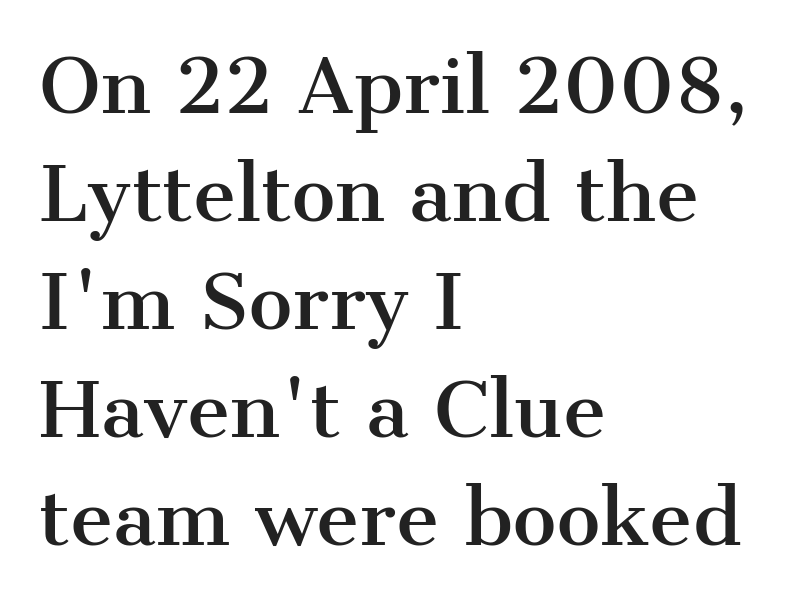
The line-height multiplier appears to be the usual default. Line beginnings align vertically; line endings do not. Proportional: the letters do not fall into vertical columns. Here the glyphs are tracked normally, forming tight word shapes.
